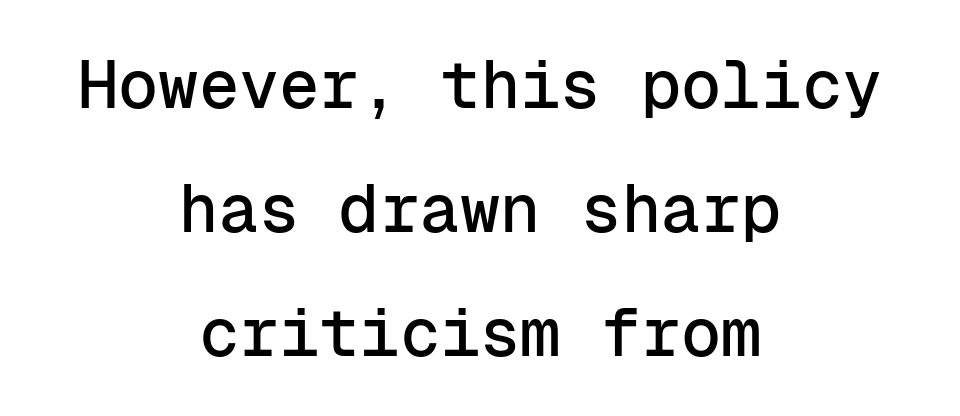
Q: Is the text italic (slanted)? A: No, it is upright.
Q: Is the typeface a serif or a sans-serif typeface? A: Sans-serif.
Q: Is the text underlined? A: No.
Q: How is the paragraph aligned? A: Centered.
Q: Is the spacing between letters normal or unusually wide? A: Normal.
Q: Width (condensed, normal, or wide)? A: Normal.
Q: Stroke contrast? A: Low.
Q: x-height? A: Medium.
Q: Monospaced? A: Yes.
